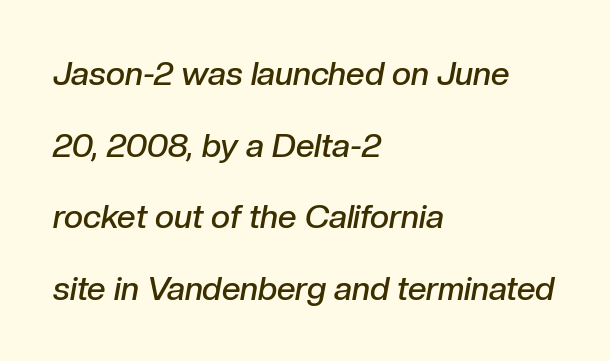
{"italic": "yes", "lean": "right", "slant_degrees": 10, "bold": "semi", "weight": "semibold", "width": "normal", "stroke_contrast": "low", "x_height": "medium", "monospaced": "no", "underline": "no", "align": "left", "line_spacing": "loose", "line_spacing_ratio": 2.17, "letter_spacing": "normal", "letter_spacing_em": 0.0, "glyph_px": 33}
